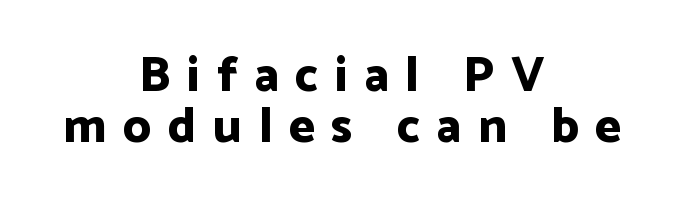
The image shows 49 px bold sans-serif type, upright; set centered, tight line spacing (1.04x), unusually wide letter spacing (+0.34 em), not underlined; low stroke contrast and a medium x-height.
